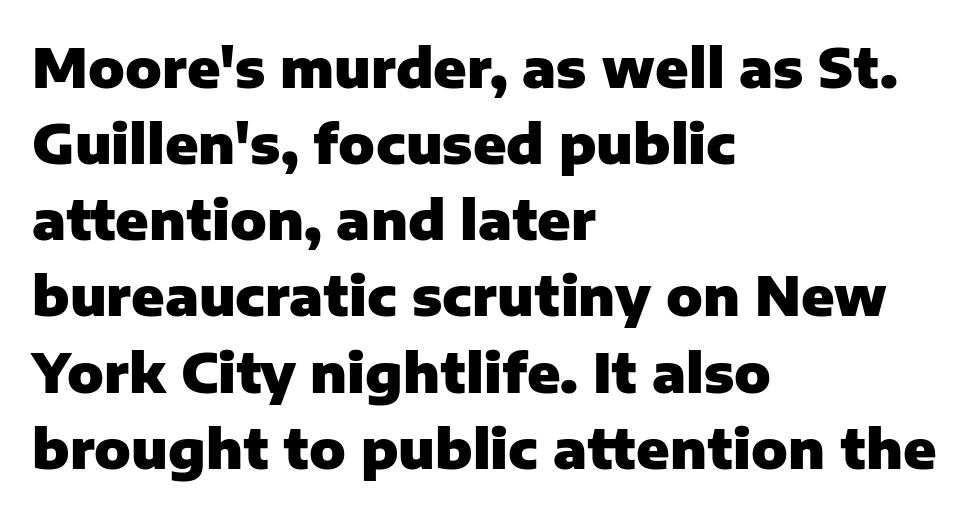
The image shows 54 px heavy sans-serif type, upright; set left-aligned, normal line spacing (1.41x), normal letter spacing, not underlined; low stroke contrast and a medium x-height.
